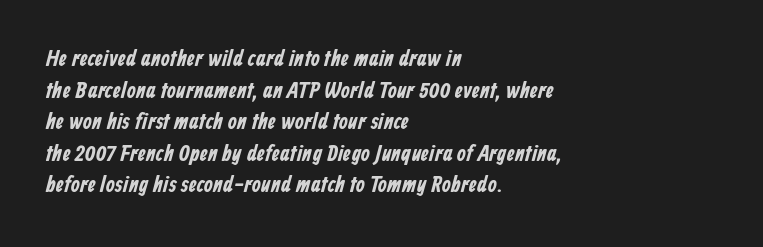
{"underline": "no", "align": "left", "line_spacing": "normal", "line_spacing_ratio": 1.37, "letter_spacing": "normal", "letter_spacing_em": 0.0, "glyph_px": 23}
